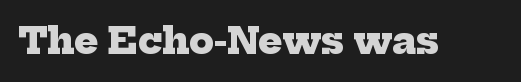
The image shows 36 px heavy serif type; set normal letter spacing, not underlined; low stroke contrast and a medium x-height.
